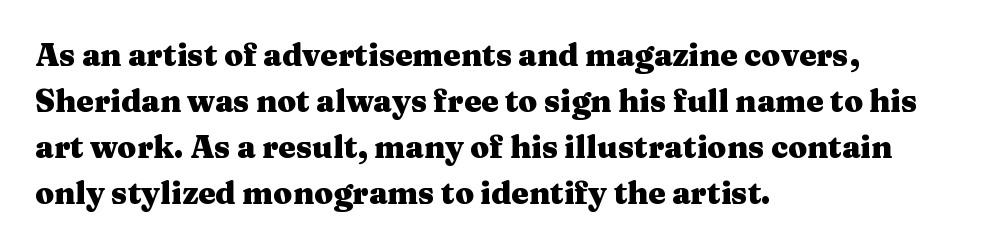
{"serif": "yes", "italic": "no", "bold": "yes", "weight": "heavy", "width": "wide", "stroke_contrast": "medium", "x_height": "medium", "monospaced": "no", "underline": "no", "align": "left", "line_spacing": "normal", "line_spacing_ratio": 1.48, "letter_spacing": "normal", "letter_spacing_em": 0.0, "glyph_px": 31}
